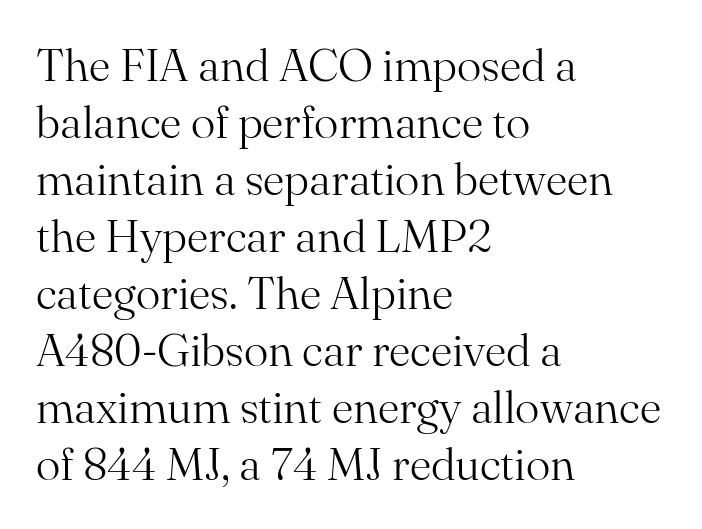
{"serif": "yes", "italic": "no", "bold": "no", "weight": "light", "width": "normal", "stroke_contrast": "medium", "x_height": "small", "monospaced": "no", "underline": "no", "align": "left", "line_spacing_ratio": 1.24, "letter_spacing": "normal", "letter_spacing_em": 0.0, "glyph_px": 46}
